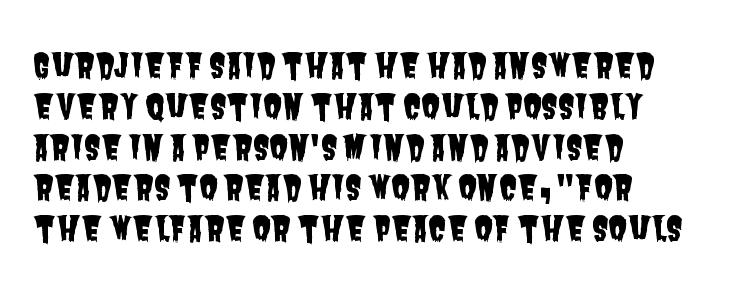
Q: Is the typeface a serif or a sans-serif typeface? A: Sans-serif.
Q: Is the text underlined? A: No.
Q: How is the paragraph aligned? A: Left-aligned.
Q: Is the spacing between letters normal or unusually wide? A: Normal.
Q: Width (condensed, normal, or wide)? A: Condensed.
Q: Stroke contrast? A: Low.
Q: x-height? A: Large.
Q: Monospaced? A: No.
